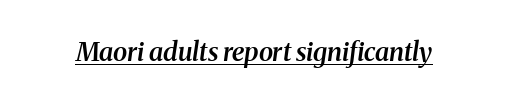
This sample carries an underscore along the baseline area. There is no visible air inserted between adjacent glyphs. This is moderately heavy type, rendered in semibold. A typesetter would mark this as italic.
